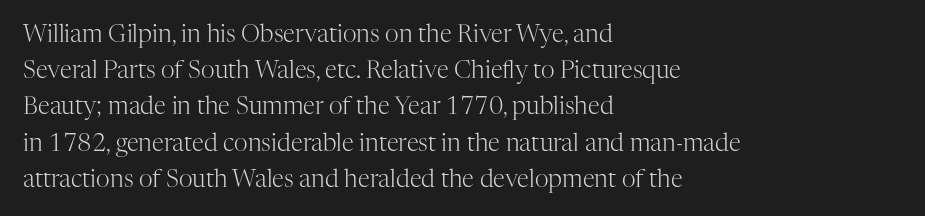
Q: Is the text bold? A: No.
Q: Is the text italic (slanted)? A: No, it is upright.
Q: Is the text underlined? A: No.
Q: How is the paragraph aligned? A: Left-aligned.
Q: Is the spacing between letters normal or unusually wide? A: Normal.
Q: Is the spacing between lines tight, normal or loose? A: Normal.
